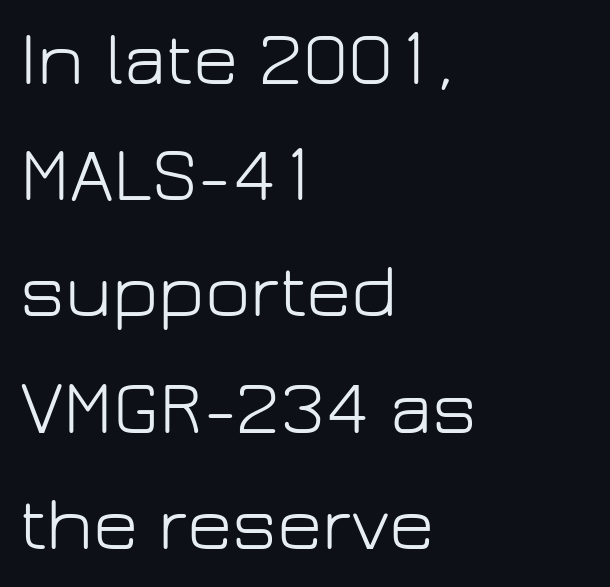
The image shows 78 px light sans-serif type, upright; set left-aligned, normal line spacing (1.49x), normal letter spacing, not underlined; low stroke contrast and a medium x-height.
